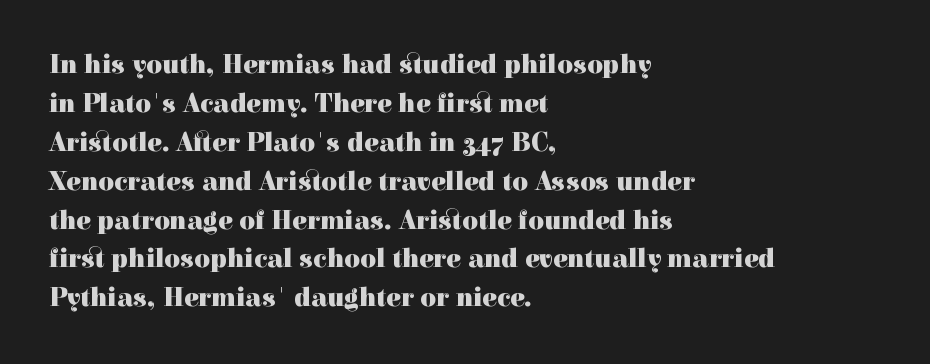
Line starts are locked; line ends wander. On the weight axis this lands at bold, roughly 700. Italic: no, the glyphs are upright roman. Glance below the letters and you will spot only blank space.
